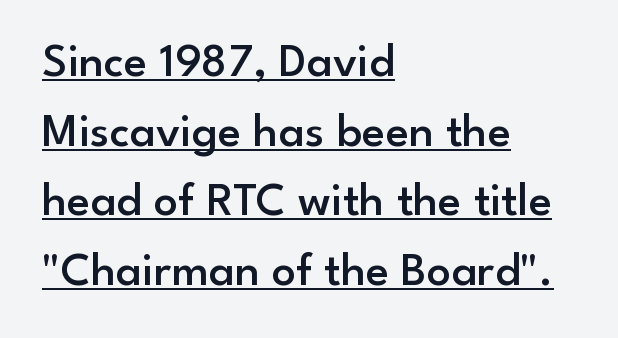
{"serif": "no", "italic": "no", "bold": "semi", "weight": "semibold", "width": "normal", "stroke_contrast": "low", "x_height": "small", "monospaced": "no", "underline": "yes", "align": "left", "line_spacing": "normal", "line_spacing_ratio": 1.45, "letter_spacing": "normal", "letter_spacing_em": 0.0, "glyph_px": 48}
